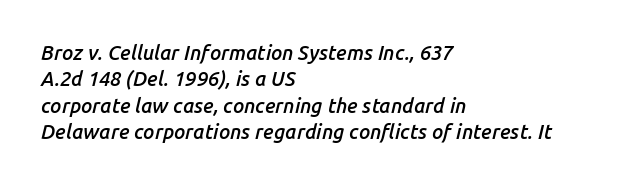
You can tell it's italic because the verticals aren't actually vertical. The passage is arranged the way most books set body copy — flush left. The strokes are fattened partway — semibold, not bold. Nothing unusual about the tracking: characters are spaced as the font intends. Anything drawn beneath the words? Only blank space. How would I describe the line gaps? Plain and ordinary.
